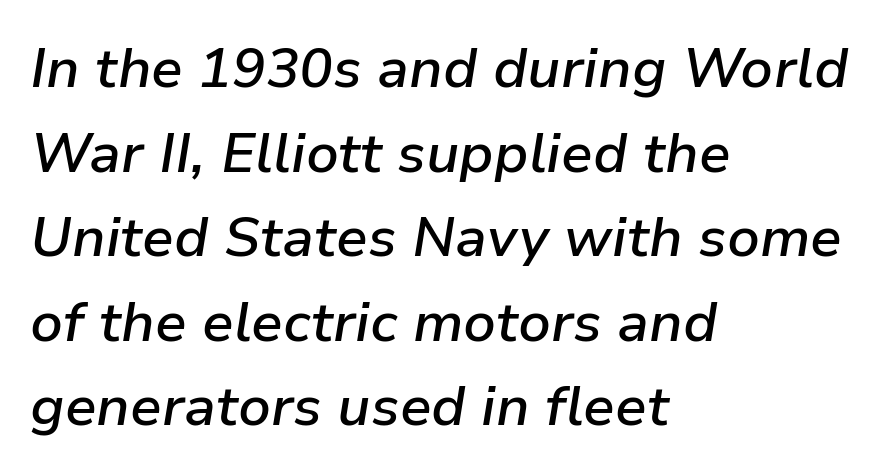
{"italic": "yes", "lean": "right", "slant_degrees": 9, "bold": "semi", "weight": "semibold", "width": "normal", "stroke_contrast": "low", "x_height": "medium", "monospaced": "no", "underline": "no", "align": "left", "line_spacing": "normal", "line_spacing_ratio": 1.51, "letter_spacing": "normal", "letter_spacing_em": 0.0, "glyph_px": 56}
